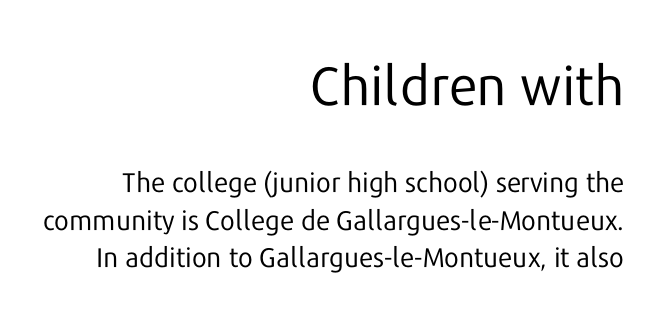
Q: Is the text bold? A: No.
Q: Is the text italic (slanted)? A: No, it is upright.
Q: Is the typeface a serif or a sans-serif typeface? A: Sans-serif.
Q: Is the text underlined? A: No.
Q: How is the paragraph aligned? A: Right-aligned.
Q: Is the spacing between letters normal or unusually wide? A: Normal.
Q: Is the spacing between lines tight, normal or loose? A: Normal.
Q: Which block of text is set in a larger size, the first (top) or the second (bottom)? A: The first (top) one.
Q: Width (condensed, normal, or wide)? A: Normal.
Q: Stroke contrast? A: Low.
Q: x-height? A: Medium.
Q: Monospaced? A: No.
